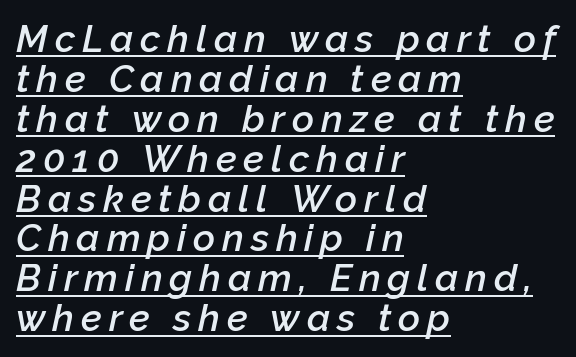
Q: Is the text bold? A: Semi-bold.
Q: Is the text italic (slanted)? A: Yes, it leans right by about 12 degrees.
Q: Is the text underlined? A: Yes.
Q: How is the paragraph aligned? A: Left-aligned.
Q: Is the spacing between lines tight, normal or loose? A: Tight.
Q: Width (condensed, normal, or wide)? A: Normal.
Q: Stroke contrast? A: Low.
Q: x-height? A: Medium.
Q: Monospaced? A: No.
